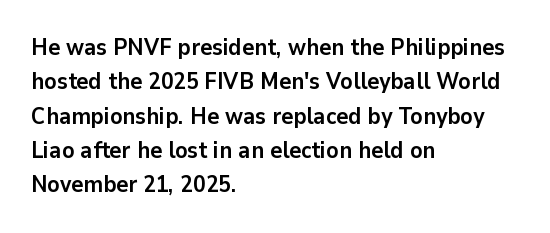
Q: Is the text bold? A: Yes.
Q: Is the text italic (slanted)? A: No, it is upright.
Q: Is the text underlined? A: No.
Q: How is the paragraph aligned? A: Left-aligned.
Q: Is the spacing between letters normal or unusually wide? A: Normal.
Q: Is the spacing between lines tight, normal or loose? A: Normal.
